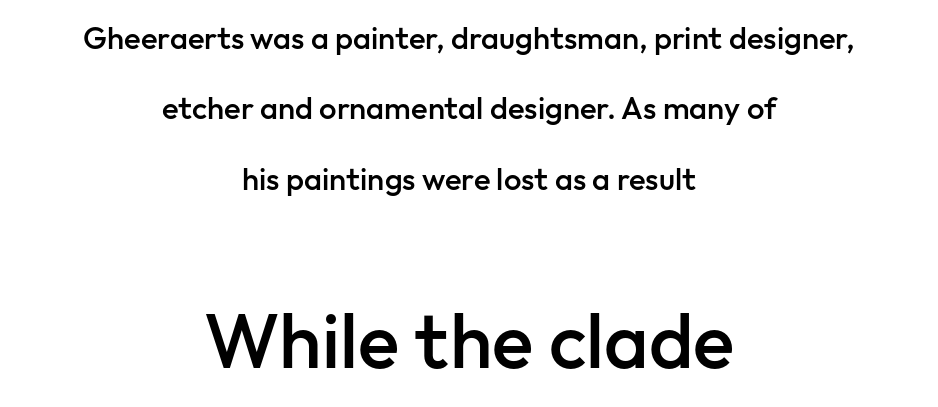
{"serif": "no", "italic": "no", "bold": "semi", "weight": "semibold", "width": "normal", "stroke_contrast": "low", "x_height": "medium", "monospaced": "no", "underline": "no", "align": "center", "line_spacing": "loose", "line_spacing_ratio": 2.27, "letter_spacing": "normal", "letter_spacing_em": 0.0, "larger_block": "second", "size_ratio": 2.48, "glyph_px": 77}
